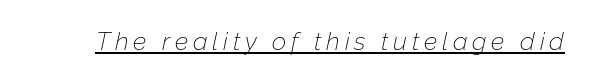
Rendered with sloped, italic letterforms. No extra ink here — the face is not bold. The string is rendered with underlining switched on.
